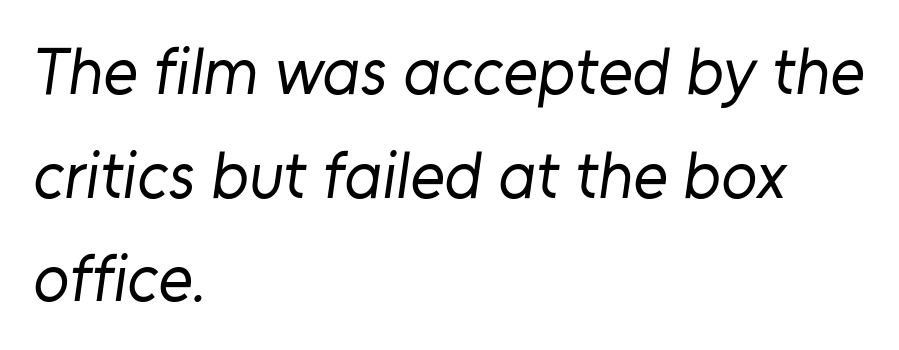
The image shows 66 px regular-weight sans-serif type; set left-aligned, normal line spacing (1.57x), normal letter spacing, not underlined; low stroke contrast and a medium x-height.
